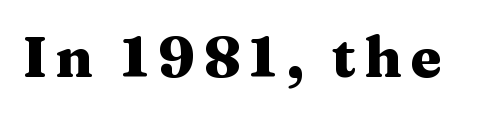
Q: Is the text bold? A: Yes.
Q: Is the text italic (slanted)? A: No, it is upright.
Q: Is the typeface a serif or a sans-serif typeface? A: Serif.
Q: Is the text underlined? A: No.
Q: Width (condensed, normal, or wide)? A: Wide.
Q: Stroke contrast? A: Medium.
Q: x-height? A: Medium.
Q: Monospaced? A: No.
